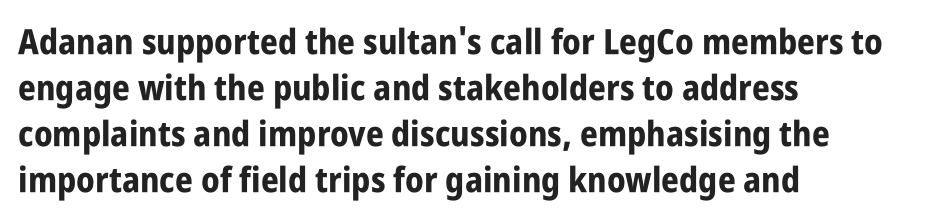
Q: Is the text bold? A: Yes.
Q: Is the text italic (slanted)? A: No, it is upright.
Q: Is the typeface a serif or a sans-serif typeface? A: Sans-serif.
Q: Is the text underlined? A: No.
Q: How is the paragraph aligned? A: Left-aligned.
Q: Is the spacing between letters normal or unusually wide? A: Normal.
Q: Is the spacing between lines tight, normal or loose? A: Normal.
Q: Width (condensed, normal, or wide)? A: Condensed.
Q: Stroke contrast? A: Low.
Q: x-height? A: Large.
Q: Monospaced? A: No.
